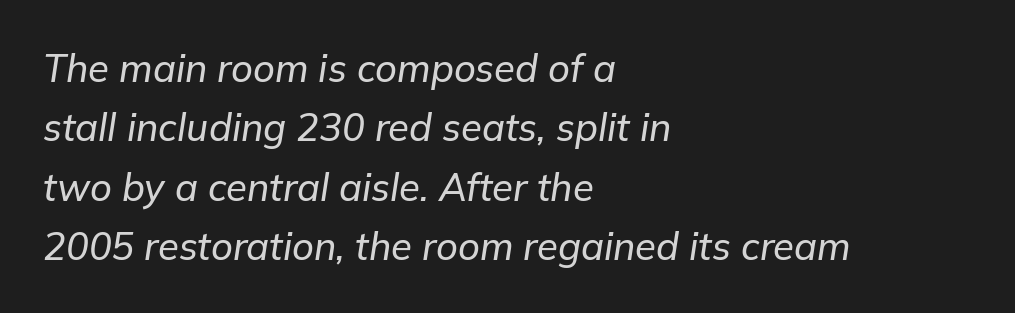
Q: Is the text italic (slanted)? A: Yes, it leans right by about 9 degrees.
Q: Is the text underlined? A: No.
Q: How is the paragraph aligned? A: Left-aligned.
Q: Is the spacing between letters normal or unusually wide? A: Normal.
Q: Is the spacing between lines tight, normal or loose? A: Normal.
Q: Width (condensed, normal, or wide)? A: Normal.
Q: Stroke contrast? A: Low.
Q: x-height? A: Medium.
Q: Monospaced? A: No.
